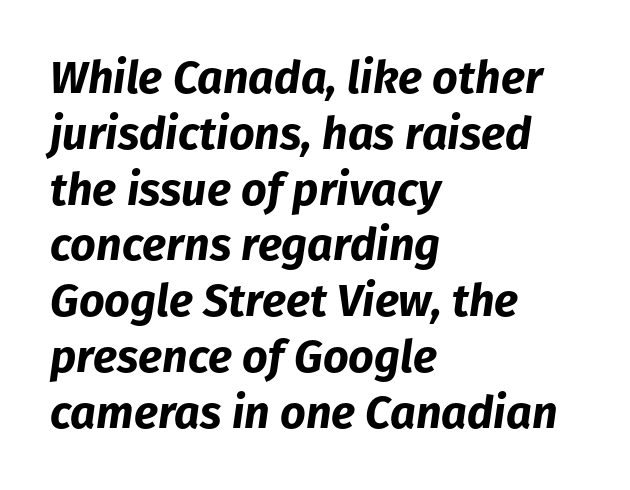
{"italic": "yes", "lean": "right", "slant_degrees": 8, "bold": "yes", "weight": "bold", "width": "normal", "stroke_contrast": "low", "x_height": "medium", "monospaced": "no", "underline": "no", "align": "left", "line_spacing_ratio": 1.24, "letter_spacing": "normal", "letter_spacing_em": 0.0, "glyph_px": 45}
